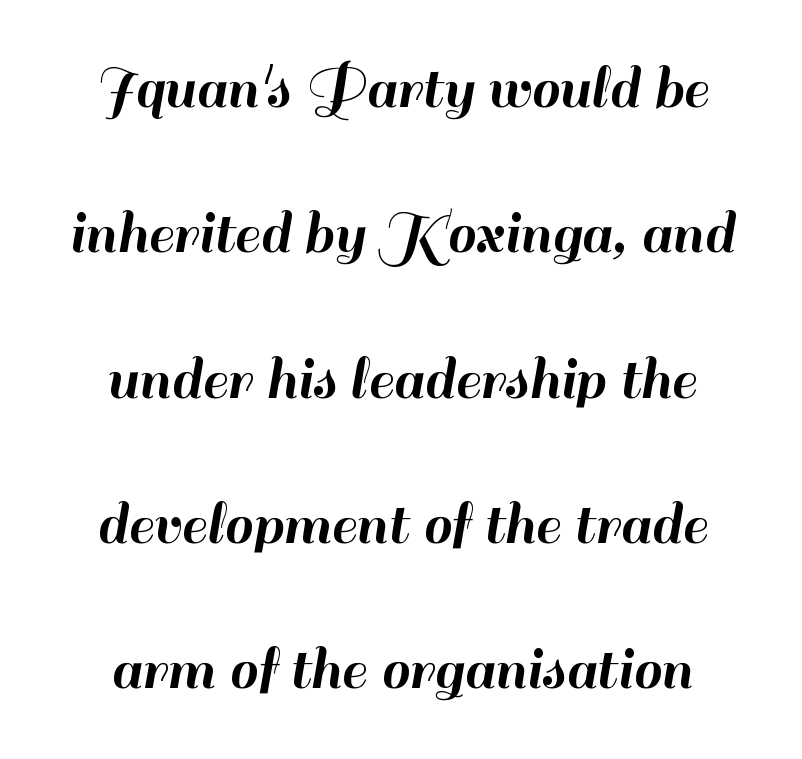
{"serif": "no", "width": "normal", "stroke_contrast": "high", "x_height": "small", "monospaced": "no", "underline": "no", "align": "center", "line_spacing": "loose", "line_spacing_ratio": 2.27, "letter_spacing": "normal", "letter_spacing_em": 0.0, "glyph_px": 64}
